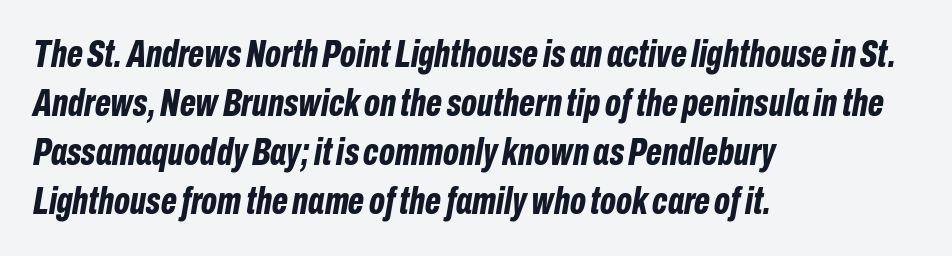
The baseline area is clear. Reading down the block, your eye returns to a fixed left position each line. The face used here is proportionally spaced, like ordinary book or web type. Typesetter's note: full bold, strokes at maximum text heaviness. The horizontal fit of the characters is conventional and even. Is the type slanted? Yes — the strokes lean at a clear angle.
